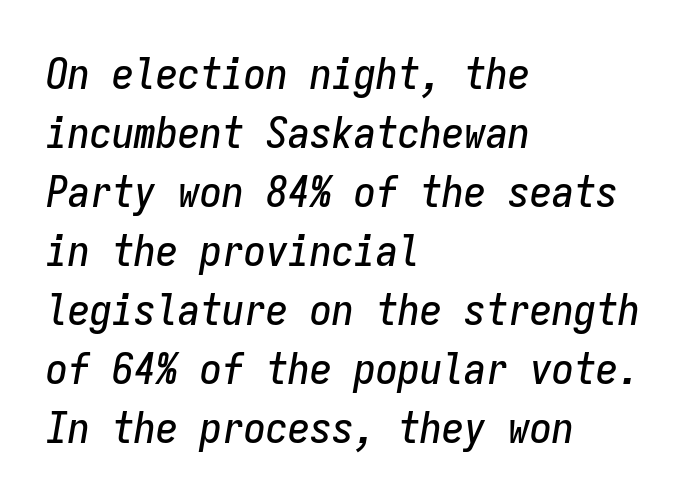
Q: Is the text italic (slanted)? A: Yes, it leans right by about 9 degrees.
Q: Is the text underlined? A: No.
Q: How is the paragraph aligned? A: Left-aligned.
Q: Is the spacing between letters normal or unusually wide? A: Normal.
Q: Is the spacing between lines tight, normal or loose? A: Normal.
Q: Width (condensed, normal, or wide)? A: Condensed.
Q: Stroke contrast? A: Low.
Q: x-height? A: Medium.
Q: Monospaced? A: Yes.
